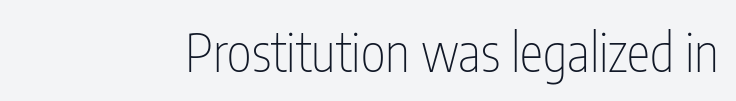
The letters advance in unequal steps, a hallmark of proportional type. The letterforms sit at book weight or below. Classification — sans serif. Honestly, there is no underline to notice here at all. Vertical strokes here are truly vertical.
